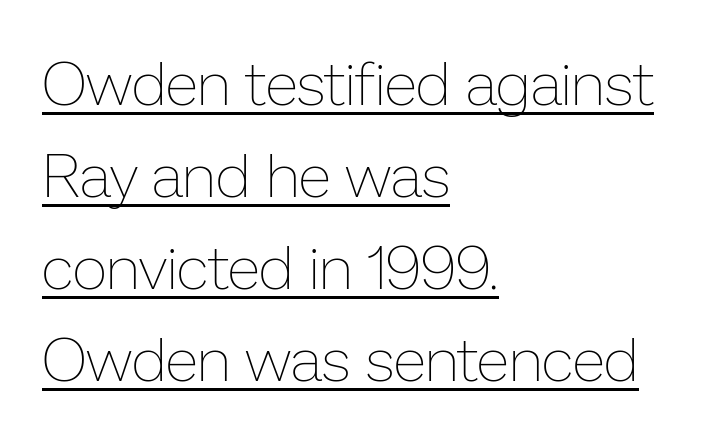
The image shows 61 px thin type, upright; set left-aligned, normal line spacing (1.51x), normal letter spacing, underlined; low stroke contrast and a medium x-height.
